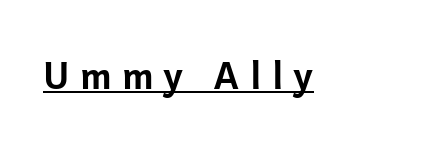
Does the lettering tilt? It doesn't — this is upright. Here the designer chose a conventional face with non-uniform glyph widths. In terms of letterform style, serifs are entirely absent. Short note: letters widely spaced.
